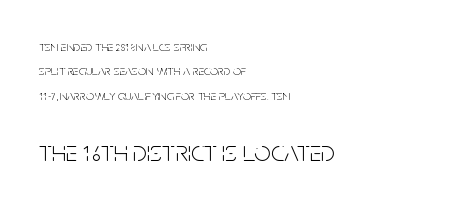
The image shows 29 px light, condensed sans-serif type, upright; set left-aligned, line spacing 1.75x, normal letter spacing, not underlined; the second (bottom) block is 2.07x larger; low stroke contrast and a large x-height.
